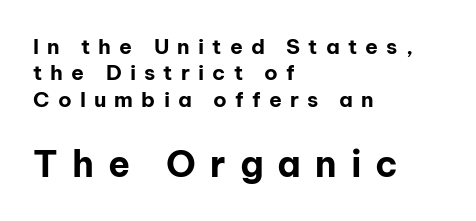
The string is rendered with underlining switched off. Plenty of ink on the page — the face is bold. The letters advance in unequal steps, a hallmark of proportional type. Which of the two is more prominent by size? The second, at the bottom. Does the leading feel generous? No, just average. The face used here is a sans, in the tradition of grotesques and geometrics.
